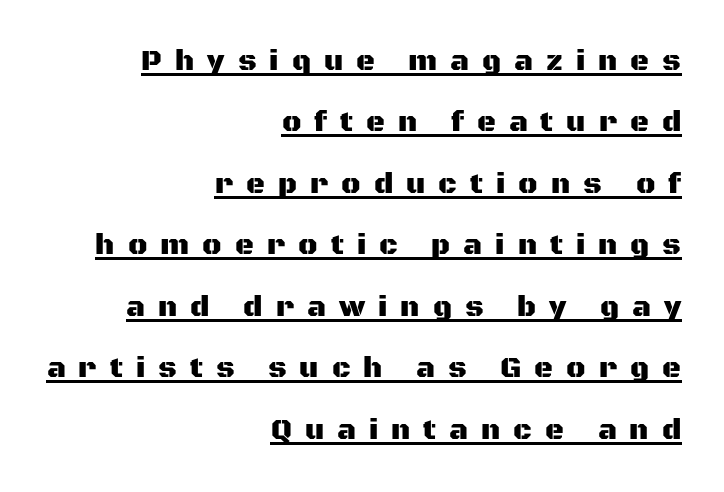
The image shows 29 px sans-serif type, upright; set right-aligned, loose line spacing (2.12x), unusually wide letter spacing (+0.45 em), underlined; medium stroke contrast and a large x-height.
